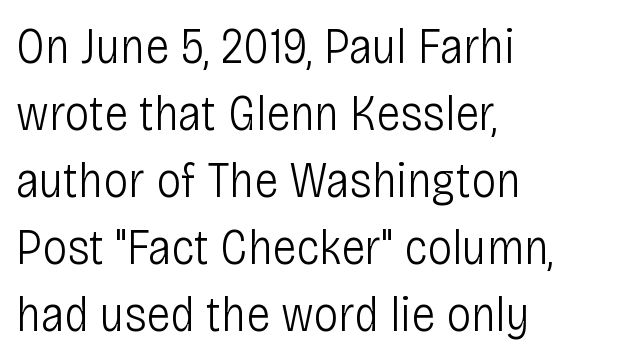
The image shows 50 px light, condensed sans-serif type, upright; set left-aligned, normal line spacing (1.34x), normal letter spacing, not underlined; low stroke contrast and a large x-height.
